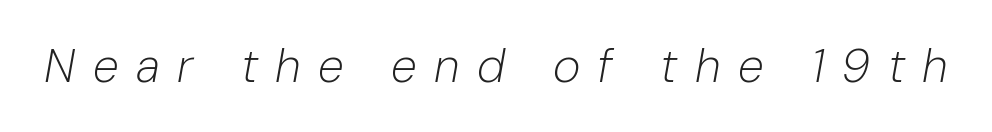
Q: Is the text bold? A: No.
Q: Is the text italic (slanted)? A: Yes, it leans right by about 10 degrees.
Q: Is the text underlined? A: No.
Q: Is the spacing between letters normal or unusually wide? A: Unusually wide.
Q: Width (condensed, normal, or wide)? A: Normal.
Q: Stroke contrast? A: Low.
Q: x-height? A: Medium.
Q: Monospaced? A: No.
